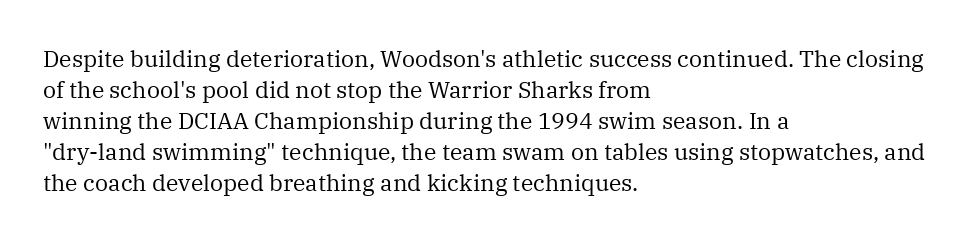
Posture: upright roman. The ragged edge is on the right, which tells us the setting is flush left. Reading down the column, the eye jumps a familiar distance to each next line. The specimen omits any rule beneath the text block's lines. The face looks like a standard text weight, possibly lighter.
